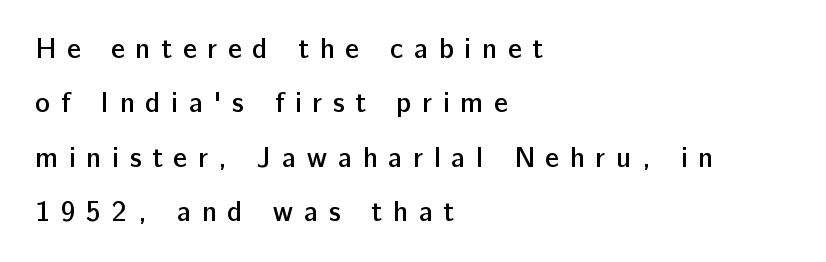
Q: Is the text bold? A: Semi-bold.
Q: Is the text italic (slanted)? A: No, it is upright.
Q: Is the typeface a serif or a sans-serif typeface? A: Sans-serif.
Q: Is the text underlined? A: No.
Q: How is the paragraph aligned? A: Left-aligned.
Q: Is the spacing between letters normal or unusually wide? A: Unusually wide.
Q: Is the spacing between lines tight, normal or loose? A: Loose.
Q: Width (condensed, normal, or wide)? A: Normal.
Q: Stroke contrast? A: Low.
Q: x-height? A: Medium.
Q: Monospaced? A: No.
